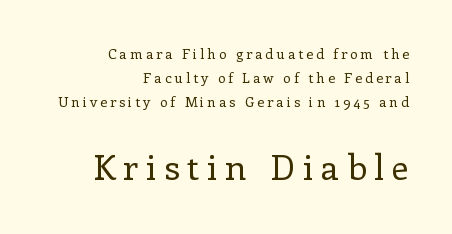
The text was rendered using a seriffed face with decorative stroke endings. Looks like regular typesetting: each glyph gets only the width it needs. Weight: regular or lighter. You get the small type first, then a jump to larger type. Decoration check: the copy has no underline. The rendering inserts visible extra space after every character.
